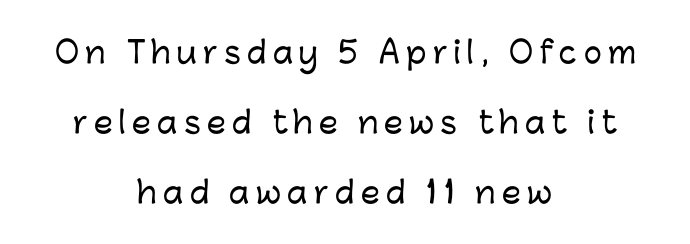
Alignment: centered. The letters are spread apart with noticeably loose tracking. Ordinary non-slanted type is in use. The space between consecutive lines is lavish.
